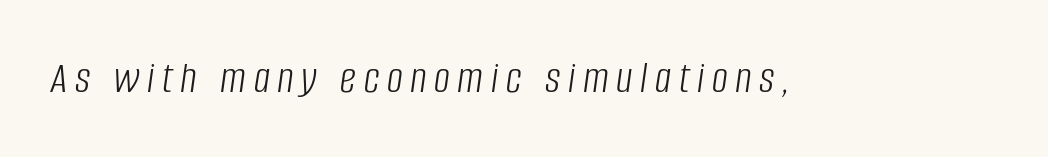
Think of a printed novel: that variable character pitch is what you see here. Counters stay open thanks to moderate or lighter strokes. The rendering applies a slant to the glyphs. The area under the type is left untouched.
